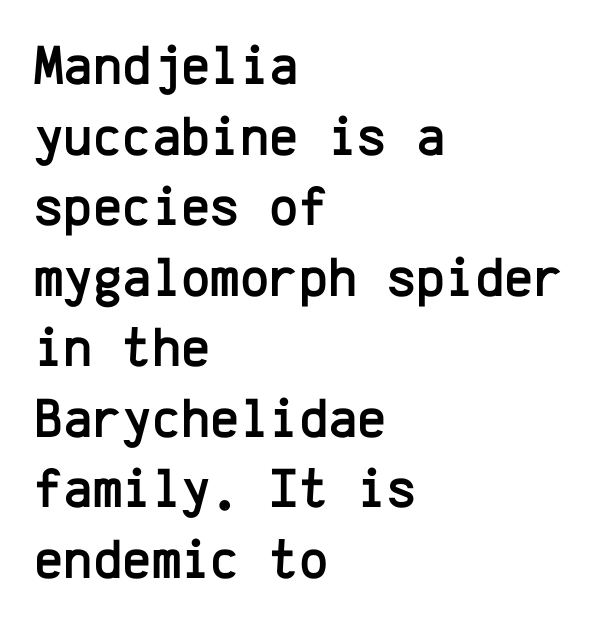
The passage shown has conventional tracking throughout. The letters march in equal steps, a hallmark of fixed-pitch type. Check under the words: just untouched page. The face used here is a sans, in the tradition of grotesques and geometrics.
